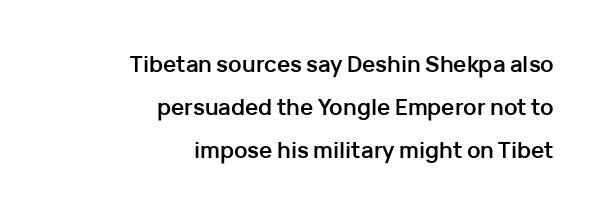
{"italic": "no", "bold": "yes", "underline": "no", "align": "right", "line_spacing": "loose", "line_spacing_ratio": 1.95, "letter_spacing": "normal", "letter_spacing_em": 0.0, "glyph_px": 22}
